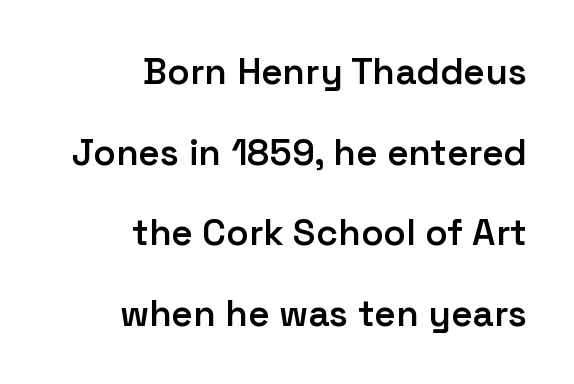
Q: Is the text bold? A: Semi-bold.
Q: Is the text italic (slanted)? A: No, it is upright.
Q: Is the typeface a serif or a sans-serif typeface? A: Sans-serif.
Q: Is the text underlined? A: No.
Q: How is the paragraph aligned? A: Right-aligned.
Q: Is the spacing between letters normal or unusually wide? A: Normal.
Q: Is the spacing between lines tight, normal or loose? A: Loose.
Q: Width (condensed, normal, or wide)? A: Normal.
Q: Stroke contrast? A: Low.
Q: x-height? A: Medium.
Q: Monospaced? A: No.
